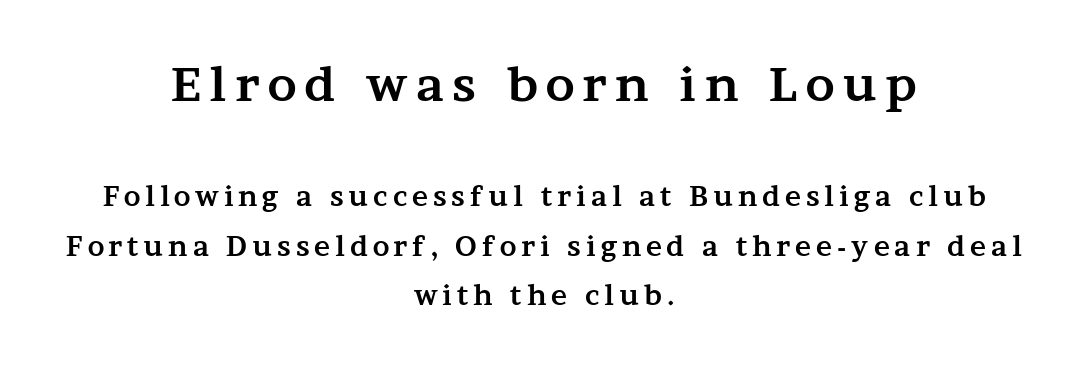
Q: Is the text bold? A: Yes.
Q: Is the text italic (slanted)? A: No, it is upright.
Q: Is the typeface a serif or a sans-serif typeface? A: Serif.
Q: Is the text underlined? A: No.
Q: How is the paragraph aligned? A: Centered.
Q: Which block of text is set in a larger size, the first (top) or the second (bottom)? A: The first (top) one.
Q: Width (condensed, normal, or wide)? A: Wide.
Q: Stroke contrast? A: Medium.
Q: x-height? A: Medium.
Q: Monospaced? A: No.
